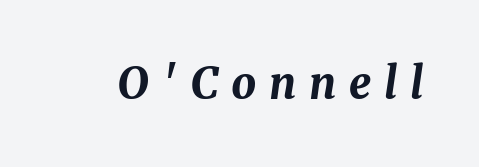
{"italic": "yes", "lean": "right", "slant_degrees": 8, "bold": "yes", "weight": "bold", "width": "normal", "stroke_contrast": "medium", "x_height": "medium", "monospaced": "no", "underline": "no", "letter_spacing": "wide", "letter_spacing_em": 0.29, "glyph_px": 44}
